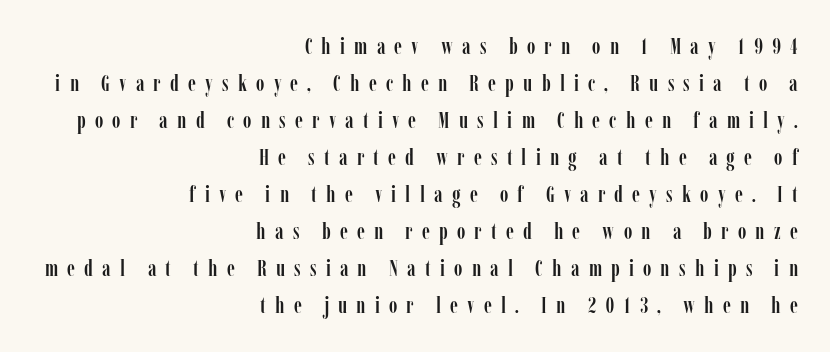
{"italic": "no", "underline": "no", "align": "right", "line_spacing": "normal", "line_spacing_ratio": 1.61, "letter_spacing": "wide", "letter_spacing_em": 0.4, "glyph_px": 23}
